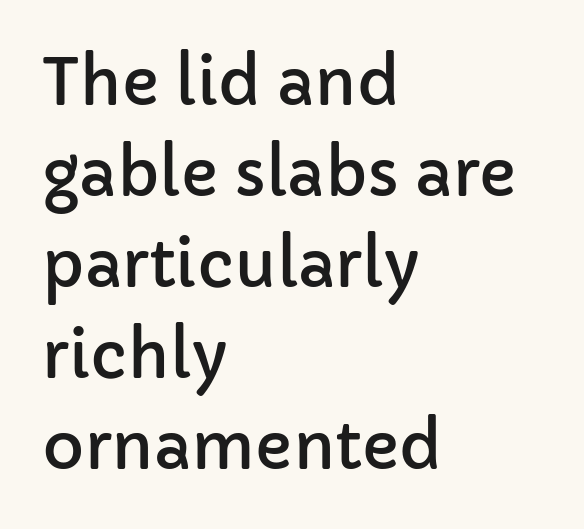
Teacher's note: observe the even left margin — that is flush-left alignment. Does extra space separate the letters? No, they use regular spacing. Do the letters lean? They stand straight. Baseline-to-baseline distance is the conventional proportion of letter height. I'd call this a sans setting — the letters go barefoot.
